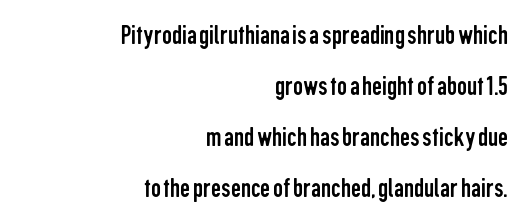
The typesetting does not lean heavy: it is not bold. Every character sits straight up, as roman type does. The rendering uses natural spacing where letterforms have individual widths. Short note: letters normally spaced. The compositor pushed each line to the right boundary. No feet cap the strokes, marking this as sans-serif type.
